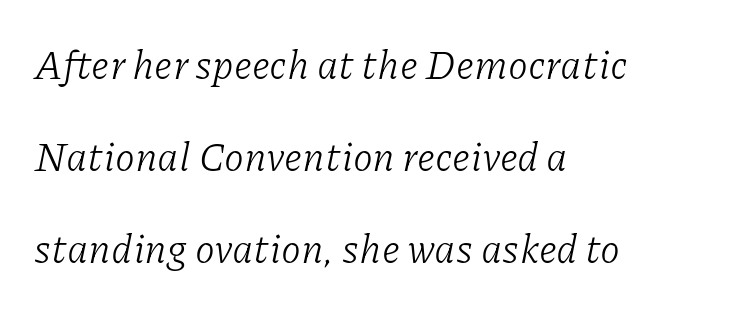
Q: Is the text bold? A: No.
Q: Is the text italic (slanted)? A: Yes, it leans right by about 11 degrees.
Q: Is the typeface a serif or a sans-serif typeface? A: Serif.
Q: Is the text underlined? A: No.
Q: How is the paragraph aligned? A: Left-aligned.
Q: Is the spacing between letters normal or unusually wide? A: Normal.
Q: Is the spacing between lines tight, normal or loose? A: Loose.
Q: Width (condensed, normal, or wide)? A: Normal.
Q: Stroke contrast? A: Low.
Q: x-height? A: Medium.
Q: Monospaced? A: No.
